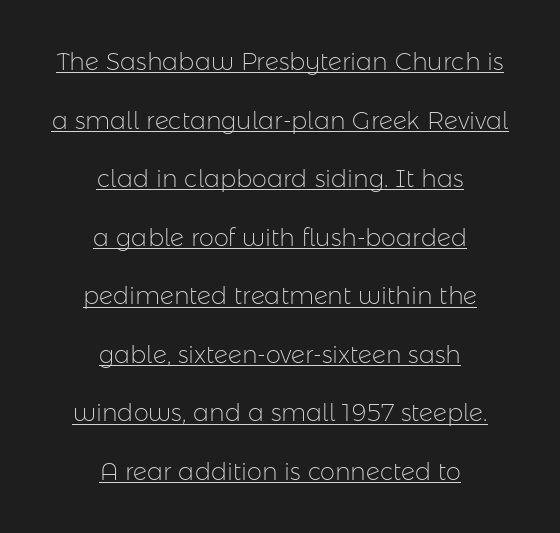
The image shows 24 px text type, upright; set centered, loose line spacing (2.44x), normal letter spacing, underlined.
